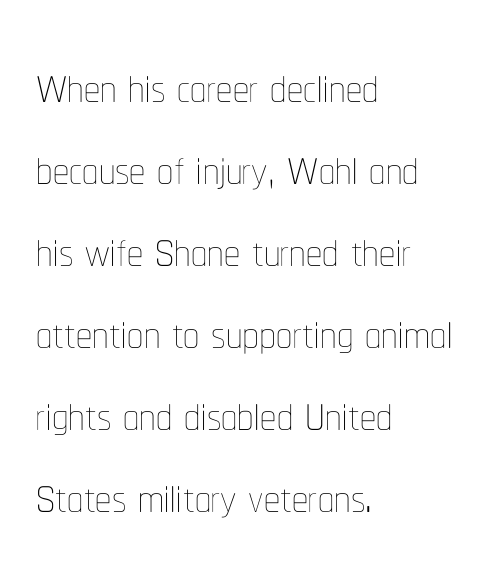
The weight tops out at a normal text grade. The space directly below the letters is spotless. A roman cut, with each character standing at attention. Notice how descenders clear the ascenders below comfortably — that's standard leading. No extra tracking has been applied to these lines.
